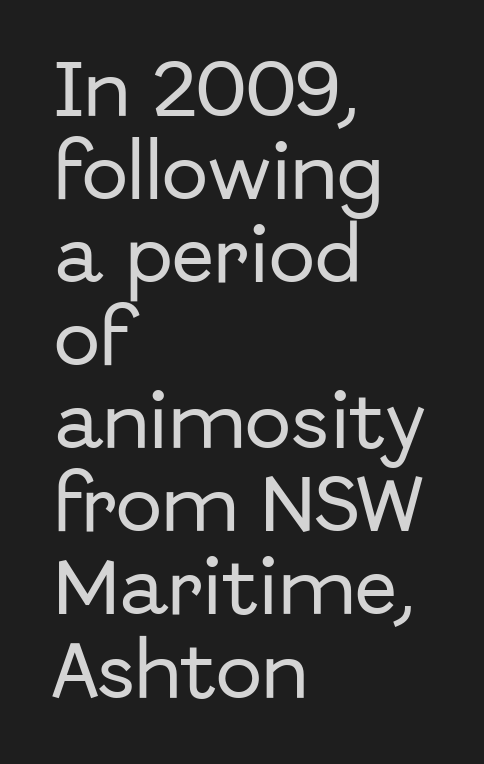
Q: Is the text italic (slanted)? A: No, it is upright.
Q: Is the typeface a serif or a sans-serif typeface? A: Sans-serif.
Q: Is the text underlined? A: No.
Q: How is the paragraph aligned? A: Left-aligned.
Q: Is the spacing between letters normal or unusually wide? A: Normal.
Q: Is the spacing between lines tight, normal or loose? A: Normal.
Q: Width (condensed, normal, or wide)? A: Normal.
Q: Stroke contrast? A: Low.
Q: x-height? A: Medium.
Q: Monospaced? A: No.
